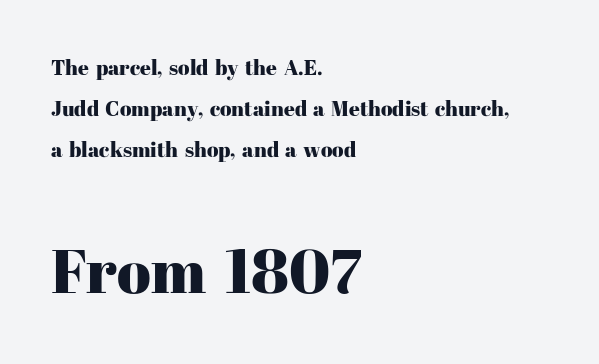
Q: Is the text italic (slanted)? A: No, it is upright.
Q: Is the typeface a serif or a sans-serif typeface? A: Serif.
Q: Is the text underlined? A: No.
Q: How is the paragraph aligned? A: Left-aligned.
Q: Is the spacing between letters normal or unusually wide? A: Normal.
Q: Is the spacing between lines tight, normal or loose? A: Loose.
Q: Which block of text is set in a larger size, the first (top) or the second (bottom)? A: The second (bottom) one.
Q: Width (condensed, normal, or wide)? A: Normal.
Q: Stroke contrast? A: High.
Q: x-height? A: Medium.
Q: Monospaced? A: No.
